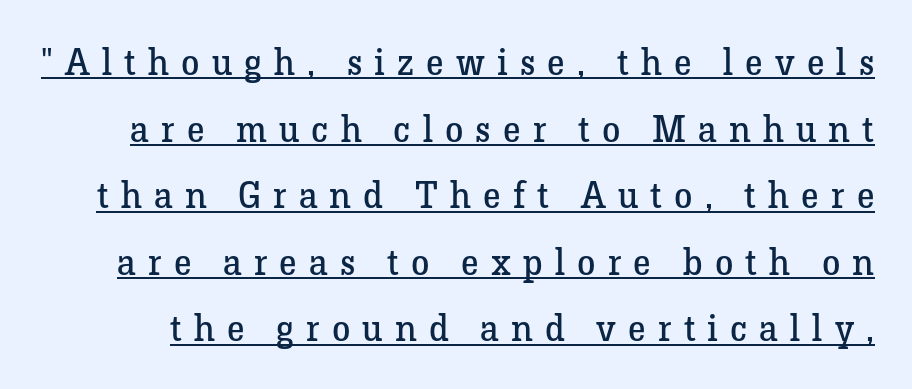
Posture: straight, roman, zero tilt. What decoration does the sample have? An underline. On a weight scale, this lands at 450 or below. Spacing verdict: proportional, widths tailored to each character.
